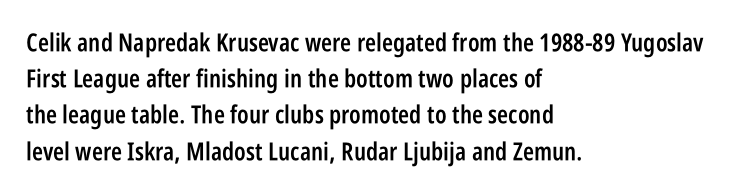
{"italic": "no", "bold": "semi", "underline": "no", "align": "left", "line_spacing": "normal", "line_spacing_ratio": 1.45, "letter_spacing": "normal", "letter_spacing_em": 0.0, "glyph_px": 25}
